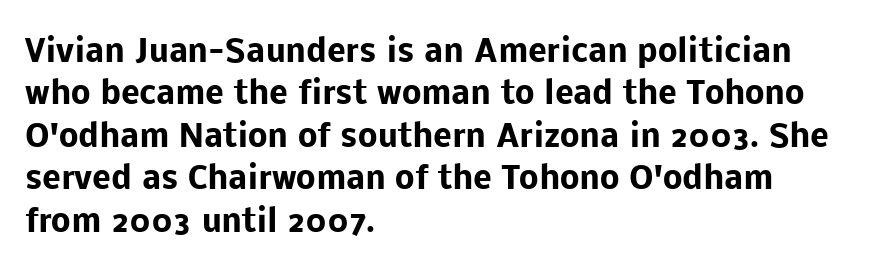
{"serif": "no", "italic": "no", "bold": "yes", "weight": "heavy", "width": "normal", "stroke_contrast": "low", "x_height": "medium", "monospaced": "no", "underline": "no", "align": "left", "line_spacing": "normal", "line_spacing_ratio": 1.37, "letter_spacing": "normal", "letter_spacing_em": 0.0, "glyph_px": 31}
